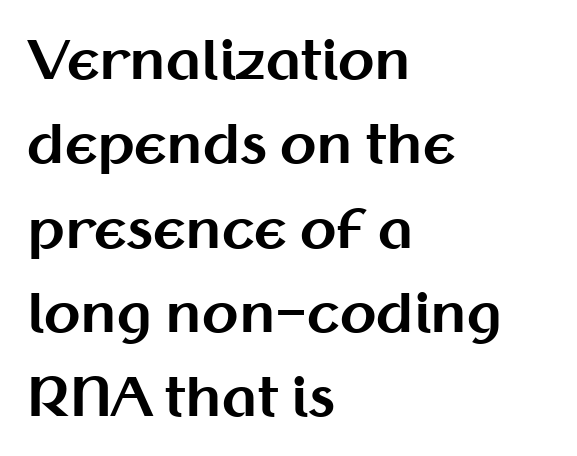
{"serif": "no", "italic": "no", "bold": "yes", "weight": "bold", "width": "normal", "stroke_contrast": "medium", "x_height": "medium", "monospaced": "no", "underline": "no", "align": "left", "line_spacing": "normal", "line_spacing_ratio": 1.59, "letter_spacing": "normal", "letter_spacing_em": 0.0, "glyph_px": 53}
